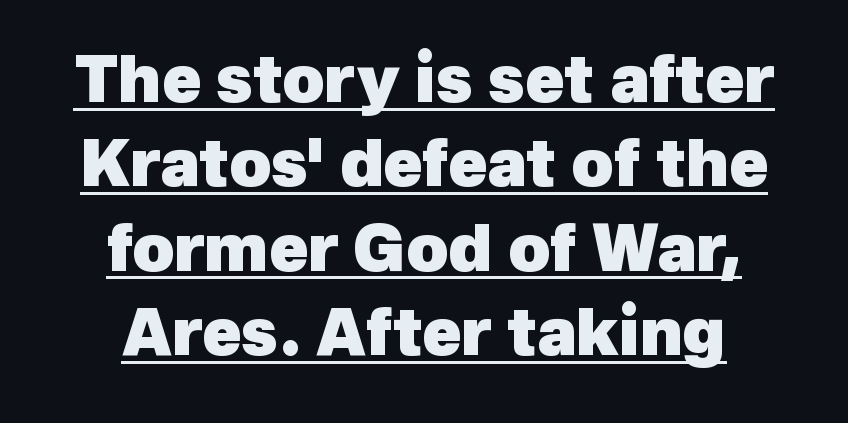
Q: Is the text bold? A: Yes.
Q: Is the typeface a serif or a sans-serif typeface? A: Sans-serif.
Q: Is the text underlined? A: Yes.
Q: Is the spacing between letters normal or unusually wide? A: Normal.
Q: Is the spacing between lines tight, normal or loose? A: Normal.
Q: Width (condensed, normal, or wide)? A: Normal.
Q: x-height? A: Medium.
Q: Monospaced? A: No.
